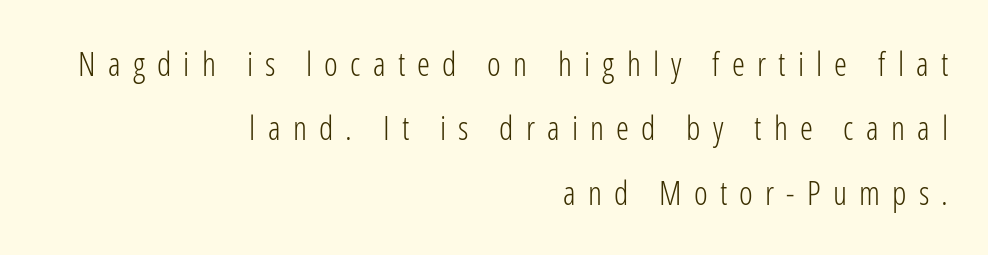
{"serif": "no", "italic": "no", "bold": "no", "weight": "light", "width": "condensed", "stroke_contrast": "low", "x_height": "medium", "monospaced": "no", "underline": "no", "align": "right", "line_spacing": "loose", "line_spacing_ratio": 1.95, "letter_spacing": "wide", "letter_spacing_em": 0.37, "glyph_px": 33}
